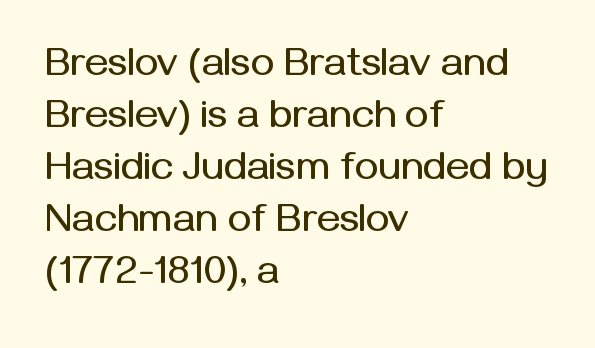
{"serif": "no", "italic": "no", "width": "normal", "stroke_contrast": "medium", "x_height": "medium", "monospaced": "no", "underline": "no", "align": "left", "line_spacing": "normal", "line_spacing_ratio": 1.3, "letter_spacing": "normal", "letter_spacing_em": 0.0, "glyph_px": 40}
